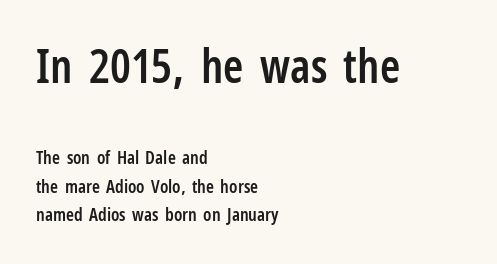
The image shows 46 px semibold, condensed sans-serif type, upright; set left-aligned, normal line spacing (1.58x), normal letter spacing, not underlined; the first (top) block is 2.56x larger; low stroke contrast and a medium x-height.
